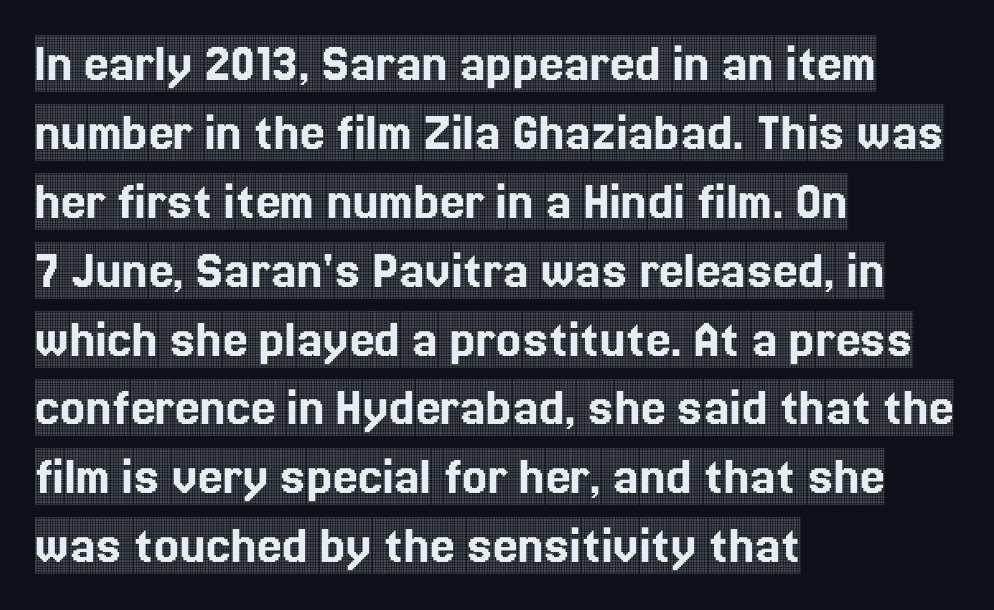
{"serif": "yes", "italic": "no", "width": "condensed", "x_height": "large", "monospaced": "no", "underline": "no", "align": "left", "line_spacing_ratio": 1.23, "letter_spacing": "normal", "letter_spacing_em": 0.0, "glyph_px": 56}
